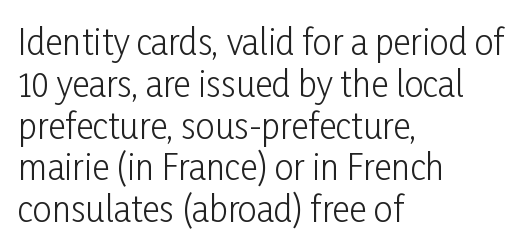
The image shows 34 px light, condensed sans-serif type, upright; set left-aligned, line spacing 1.23x, normal letter spacing, not underlined; low stroke contrast and a medium x-height.
